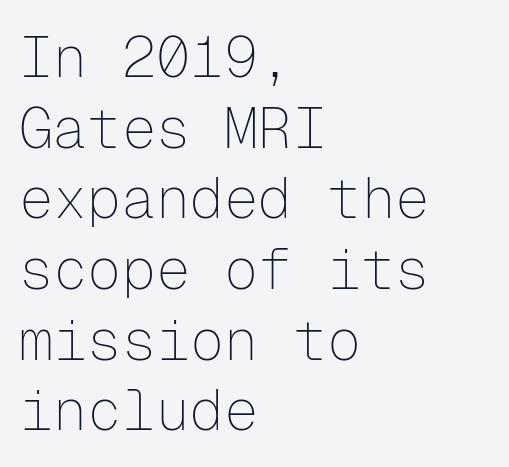
Q: Is the text bold? A: No.
Q: Is the text italic (slanted)? A: No, it is upright.
Q: Is the typeface a serif or a sans-serif typeface? A: Sans-serif.
Q: Is the text underlined? A: No.
Q: How is the paragraph aligned? A: Left-aligned.
Q: Is the spacing between letters normal or unusually wide? A: Normal.
Q: Width (condensed, normal, or wide)? A: Normal.
Q: Stroke contrast? A: Low.
Q: x-height? A: Medium.
Q: Monospaced? A: Yes.
